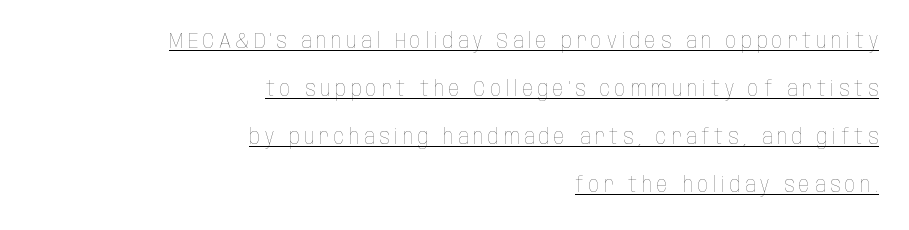
{"italic": "no", "bold": "no", "underline": "yes", "align": "right", "line_spacing": "loose", "line_spacing_ratio": 2.29, "letter_spacing": "wide", "letter_spacing_em": 0.23, "glyph_px": 21}
